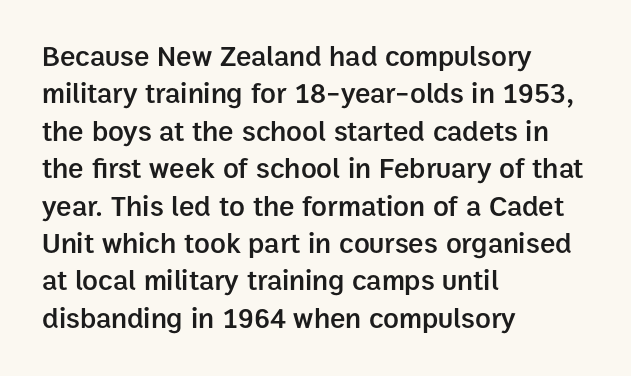
The image shows 29 px semibold sans-serif type, upright; set left-aligned, normal line spacing (1.29x), normal letter spacing, not underlined; low stroke contrast and a medium x-height.
